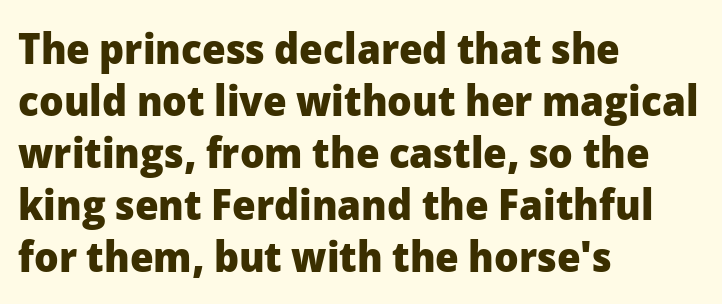
The image shows 43 px heavy sans-serif type, upright; set left-aligned, line spacing 1.21x, normal letter spacing, not underlined; low stroke contrast and a medium x-height.
